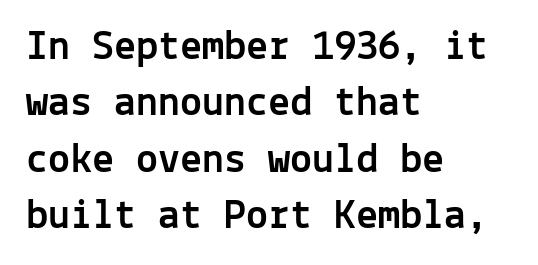
Q: Is the text italic (slanted)? A: No, it is upright.
Q: Is the typeface a serif or a sans-serif typeface? A: Sans-serif.
Q: Is the text underlined? A: No.
Q: How is the paragraph aligned? A: Left-aligned.
Q: Is the spacing between letters normal or unusually wide? A: Normal.
Q: Is the spacing between lines tight, normal or loose? A: Normal.
Q: Width (condensed, normal, or wide)? A: Normal.
Q: x-height? A: Medium.
Q: Monospaced? A: Yes.
